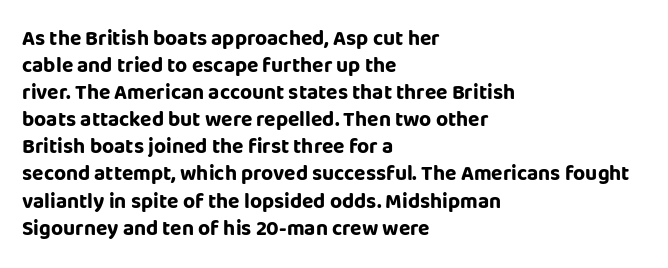
Q: Is the text bold? A: Yes.
Q: Is the text italic (slanted)? A: No, it is upright.
Q: Is the text underlined? A: No.
Q: How is the paragraph aligned? A: Left-aligned.
Q: Is the spacing between letters normal or unusually wide? A: Normal.
Q: Is the spacing between lines tight, normal or loose? A: Normal.
